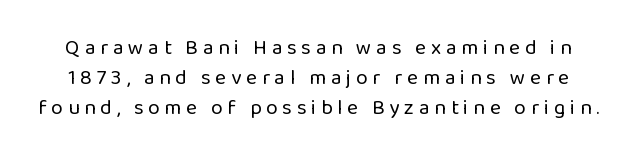
{"italic": "no", "bold": "no", "underline": "no", "line_spacing": "normal", "line_spacing_ratio": 1.43, "letter_spacing": "wide", "letter_spacing_em": 0.23, "glyph_px": 21}
